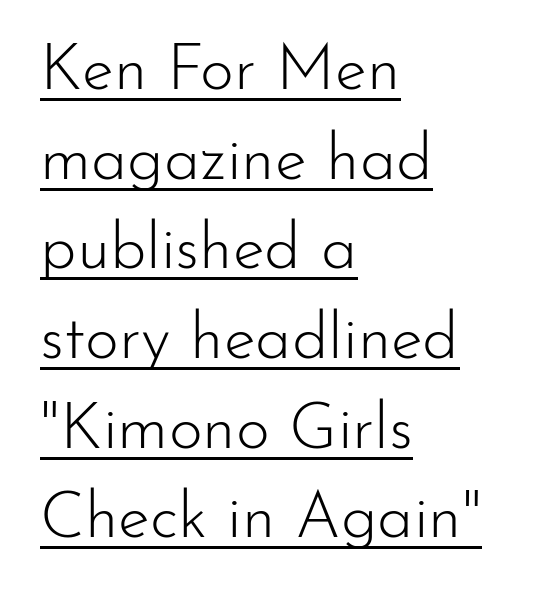
Words appear dense and cohesive because spacing is normal. Spacing verdict: proportional, widths tailored to each character. In terms of posture, this sample is upright. On a weight scale, this lands at 450 or below.
